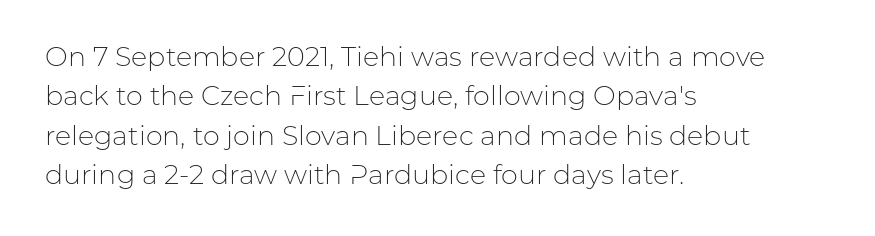
Q: Is the text bold? A: No.
Q: Is the text italic (slanted)? A: No, it is upright.
Q: Is the text underlined? A: No.
Q: How is the paragraph aligned? A: Left-aligned.
Q: Is the spacing between letters normal or unusually wide? A: Normal.
Q: Is the spacing between lines tight, normal or loose? A: Normal.
